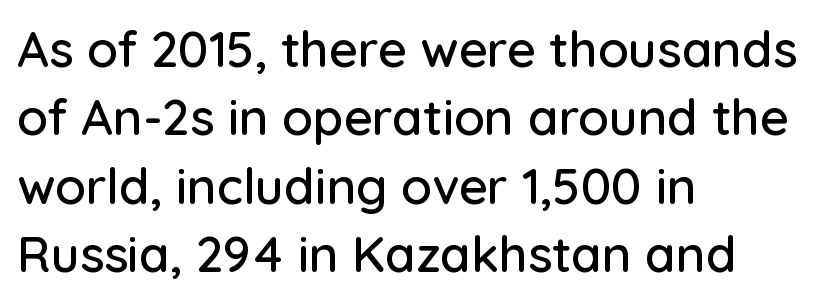
The image shows 50 px sans-serif type, upright; set left-aligned, normal line spacing (1.37x), normal letter spacing, not underlined; low stroke contrast and a medium x-height.
